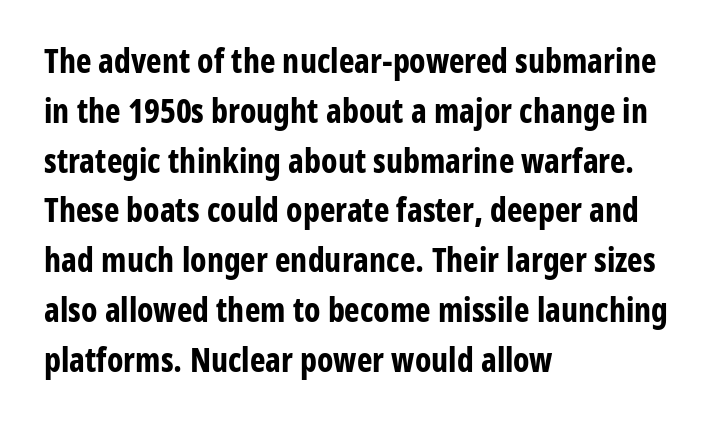
Layout note: lines flush left. Heavy, bold letterforms. A clean baseline with only descenders dipping below it. Proportional: the letters do not fall into vertical columns.
